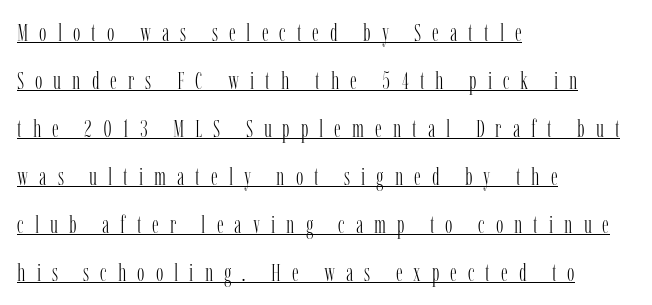
Glyph-to-glyph distance is far greater than everyday printed text. The axis of the letterforms is exactly vertical. The passage shown stacks its lines with a broad gap. Visually the block forms a straight wall on the left and a jagged coastline on the right. A quiet, ordinary-to-light weight characterises the typeface. The lettering is marked with a stroke running underneath it.
